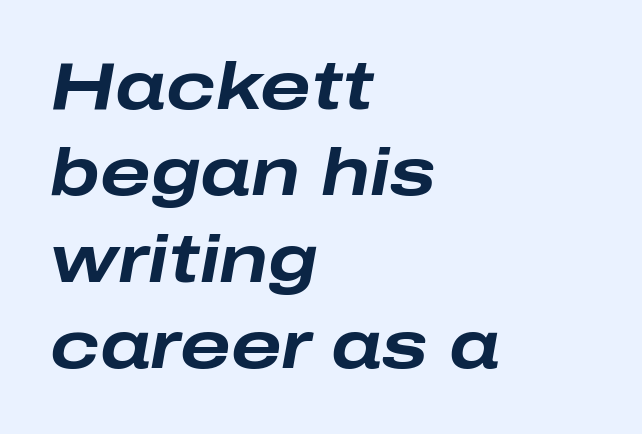
Only glyphs here, with clear space below each row. Plenty of ink on the page — the face is bold. Notice how the passage keeps a crisp vertical edge on the left only. Think of a printed novel: that variable character pitch is what you see here. Looking at the ascenders, they clearly lean.
